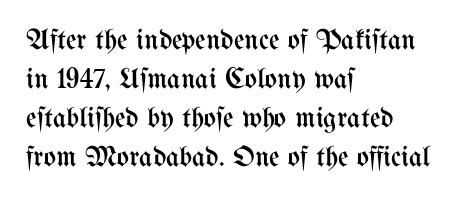
Each word holds together tightly as a unit, with standard inter-letter gaps. The typesetting does not lean heavy: it is not bold. Leading matches the norm, producing a regular column. These lines were composed using upright roman letters. You could not count columns in this text — the font is proportionally spaced.
